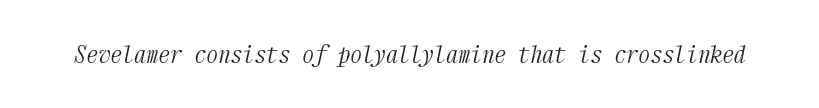
The image shows 24 px text type, italic (leaning right); set normal letter spacing, not underlined.
